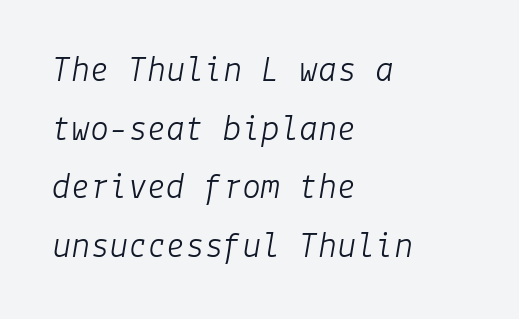
{"italic": "yes", "lean": "right", "slant_degrees": 9, "bold": "no", "weight": "light", "width": "normal", "stroke_contrast": "low", "x_height": "medium", "underline": "no", "align": "left", "line_spacing": "normal", "line_spacing_ratio": 1.54, "letter_spacing": "normal", "letter_spacing_em": 0.0, "glyph_px": 38}
